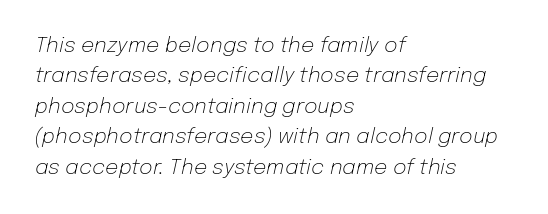
The image shows 21 px text type, italic (leaning right); set left-aligned, normal line spacing (1.45x), normal letter spacing, not underlined.
